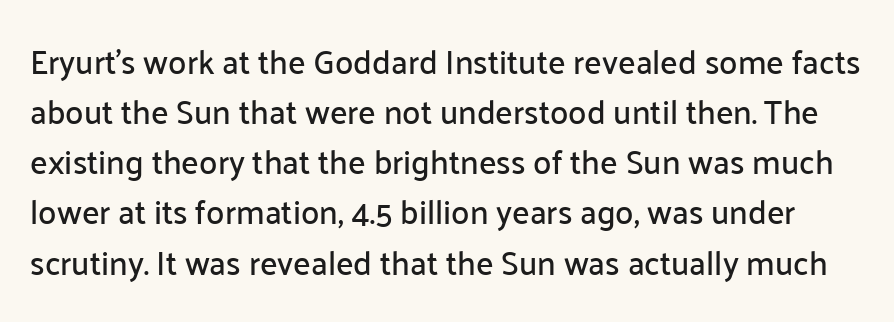
{"serif": "no", "italic": "no", "width": "normal", "stroke_contrast": "low", "x_height": "medium", "monospaced": "no", "underline": "no", "line_spacing": "normal", "line_spacing_ratio": 1.52, "letter_spacing": "normal", "letter_spacing_em": 0.0, "glyph_px": 33}
